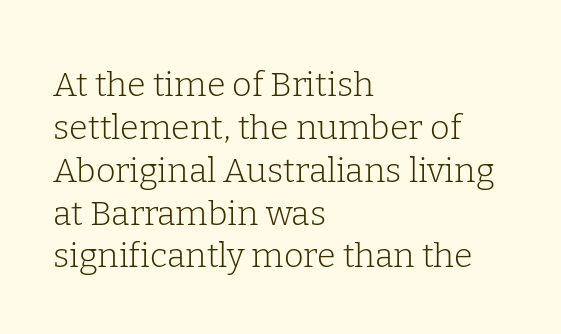
Q: Is the text bold? A: No.
Q: Is the text italic (slanted)? A: No, it is upright.
Q: Is the typeface a serif or a sans-serif typeface? A: Serif.
Q: Is the text underlined? A: No.
Q: How is the paragraph aligned? A: Left-aligned.
Q: Is the spacing between letters normal or unusually wide? A: Normal.
Q: Is the spacing between lines tight, normal or loose? A: Normal.
Q: Width (condensed, normal, or wide)? A: Normal.
Q: Stroke contrast? A: Low.
Q: x-height? A: Medium.
Q: Monospaced? A: No.
